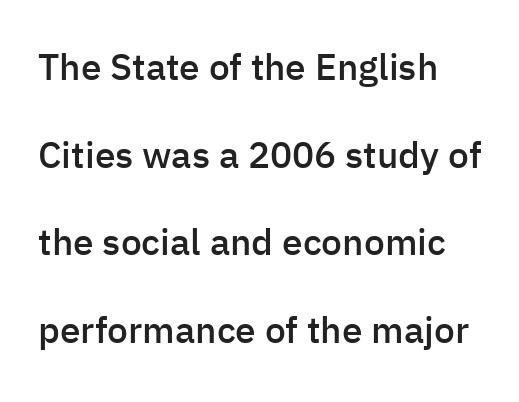
{"serif": "no", "italic": "no", "bold": "semi", "weight": "semibold", "width": "normal", "stroke_contrast": "low", "x_height": "medium", "monospaced": "no", "underline": "no", "line_spacing": "loose", "line_spacing_ratio": 2.37, "letter_spacing": "normal", "letter_spacing_em": 0.0, "glyph_px": 37}
